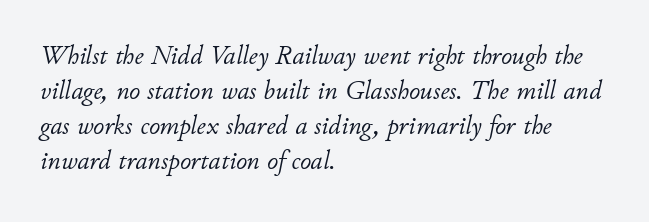
Has an underline been added? It has not. The rendering keeps characters at their native spacing. Vertically, the passage feels balanced, rows spaced as you'd expect. Designer's note — italics engaged. Weight class: somewhere from thin through regular. This sample is left-justified, so line endings fall wherever the words run out.
